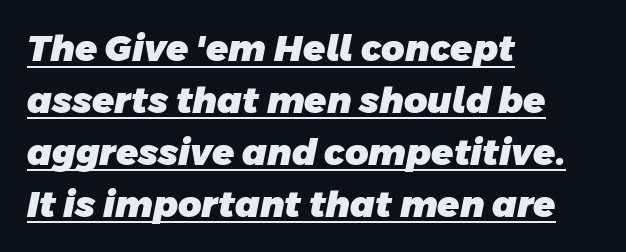
The image shows 36 px heavy sans-serif type; set left-aligned, normal line spacing (1.44x), normal letter spacing, underlined; low stroke contrast and a large x-height.
